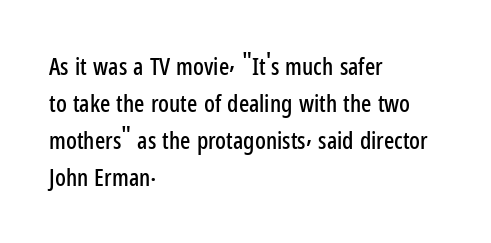
Q: Is the text italic (slanted)? A: No, it is upright.
Q: Is the text underlined? A: No.
Q: How is the paragraph aligned? A: Left-aligned.
Q: Is the spacing between letters normal or unusually wide? A: Normal.
Q: Is the spacing between lines tight, normal or loose? A: Normal.
